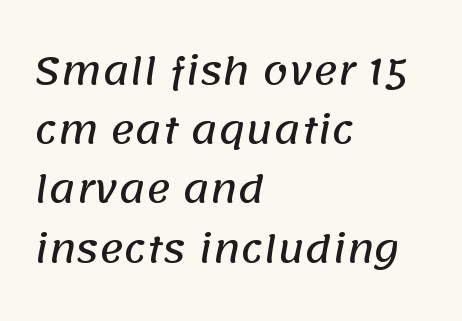
The image shows 37 px sans-serif type; set left-aligned, normal line spacing (1.6x), normal letter spacing, not underlined; low stroke contrast and a large x-height.
